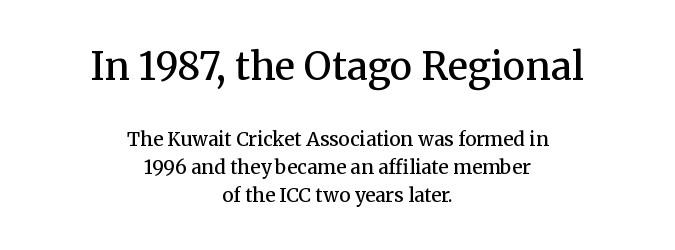
Clear beneath every line of the passage. This layout puts the oversized block above and the modest block below. Posture: straight, roman, zero tilt. This rendering employs a face with finishing strokes, i.e., a serif.
